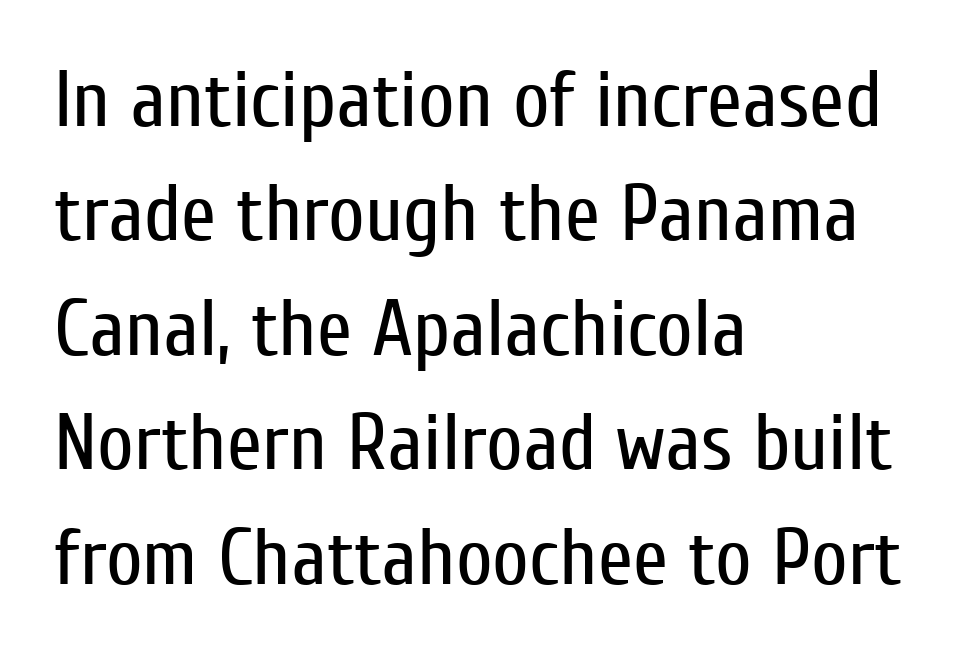
Q: Is the text bold? A: No.
Q: Is the text italic (slanted)? A: No, it is upright.
Q: Is the typeface a serif or a sans-serif typeface? A: Sans-serif.
Q: Is the text underlined? A: No.
Q: How is the paragraph aligned? A: Left-aligned.
Q: Is the spacing between letters normal or unusually wide? A: Normal.
Q: Is the spacing between lines tight, normal or loose? A: Normal.
Q: Width (condensed, normal, or wide)? A: Condensed.
Q: Stroke contrast? A: Low.
Q: x-height? A: Medium.
Q: Monospaced? A: No.
